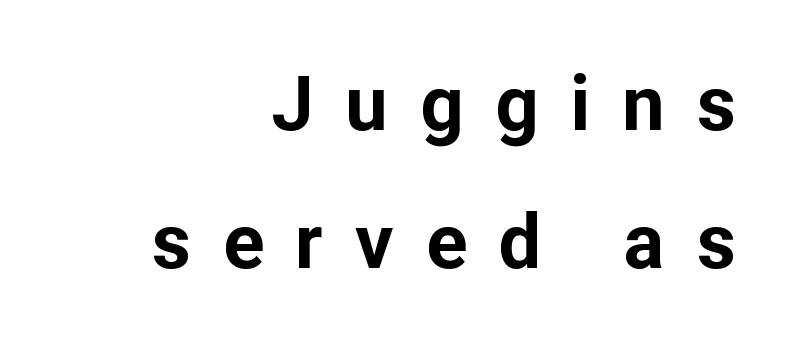
{"serif": "no", "italic": "no", "bold": "yes", "weight": "bold", "width": "normal", "stroke_contrast": "low", "x_height": "medium", "monospaced": "no", "underline": "no", "align": "right", "line_spacing_ratio": 1.82, "letter_spacing": "wide", "letter_spacing_em": 0.42, "glyph_px": 76}
